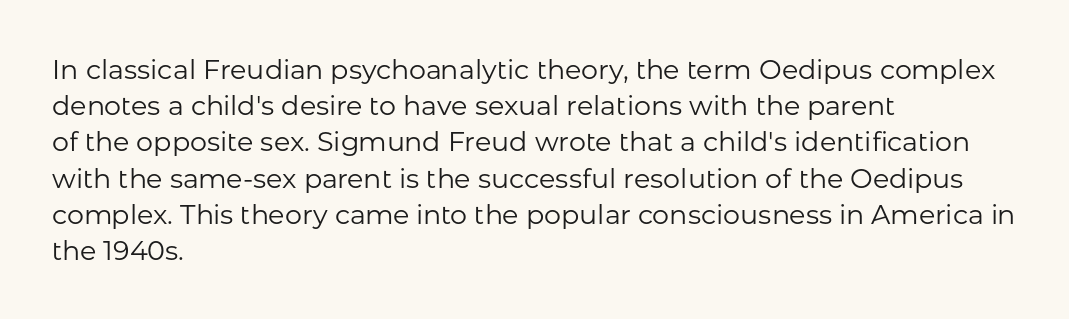
{"italic": "no", "bold": "no", "underline": "no", "align": "left", "line_spacing": "normal", "line_spacing_ratio": 1.34, "letter_spacing": "normal", "letter_spacing_em": 0.0, "glyph_px": 27}
